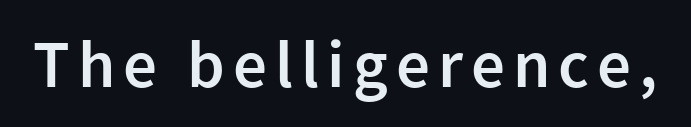
Q: Is the text bold? A: Semi-bold.
Q: Is the text italic (slanted)? A: No, it is upright.
Q: Is the typeface a serif or a sans-serif typeface? A: Sans-serif.
Q: Is the text underlined? A: No.
Q: Width (condensed, normal, or wide)? A: Normal.
Q: Stroke contrast? A: Low.
Q: x-height? A: Medium.
Q: Monospaced? A: No.
